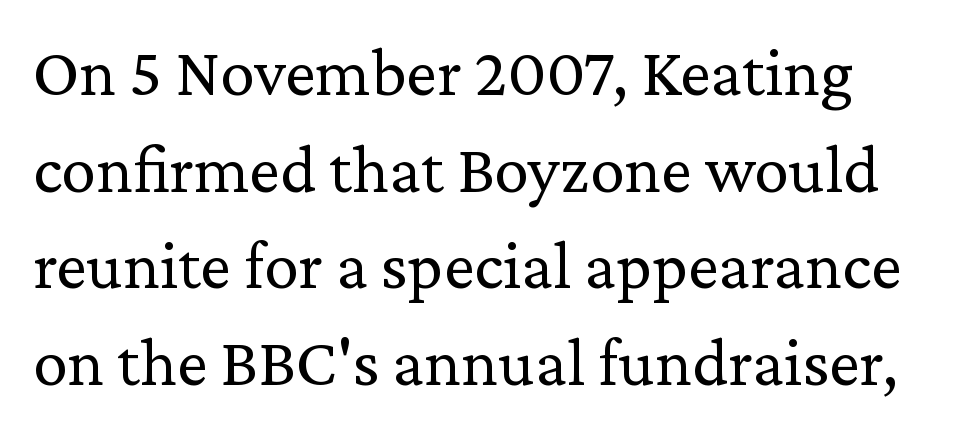
Q: Is the text bold? A: No.
Q: Is the text italic (slanted)? A: No, it is upright.
Q: Is the typeface a serif or a sans-serif typeface? A: Serif.
Q: Is the text underlined? A: No.
Q: How is the paragraph aligned? A: Left-aligned.
Q: Is the spacing between letters normal or unusually wide? A: Normal.
Q: Is the spacing between lines tight, normal or loose? A: Normal.
Q: Width (condensed, normal, or wide)? A: Normal.
Q: Stroke contrast? A: Low.
Q: x-height? A: Medium.
Q: Monospaced? A: No.
